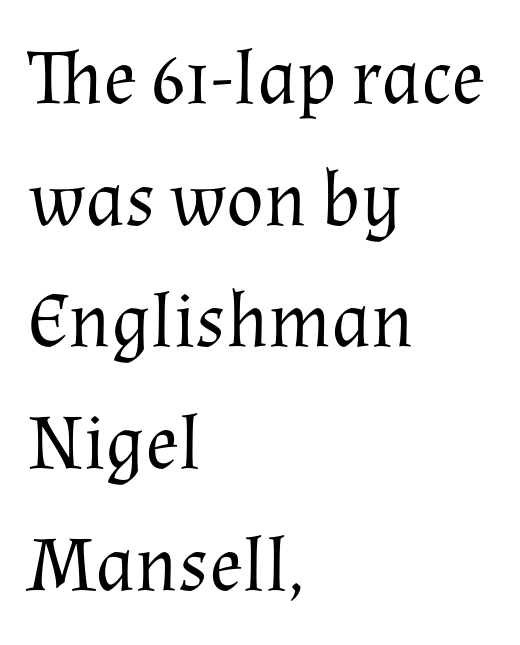
The image shows 78 px regular-weight serif type, upright; set left-aligned, normal line spacing (1.56x), normal letter spacing, not underlined; medium stroke contrast and a medium x-height.
